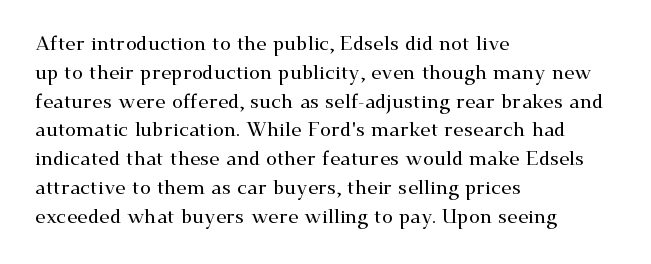
Q: Is the text italic (slanted)? A: No, it is upright.
Q: Is the text underlined? A: No.
Q: How is the paragraph aligned? A: Left-aligned.
Q: Is the spacing between letters normal or unusually wide? A: Normal.
Q: Is the spacing between lines tight, normal or loose? A: Normal.
